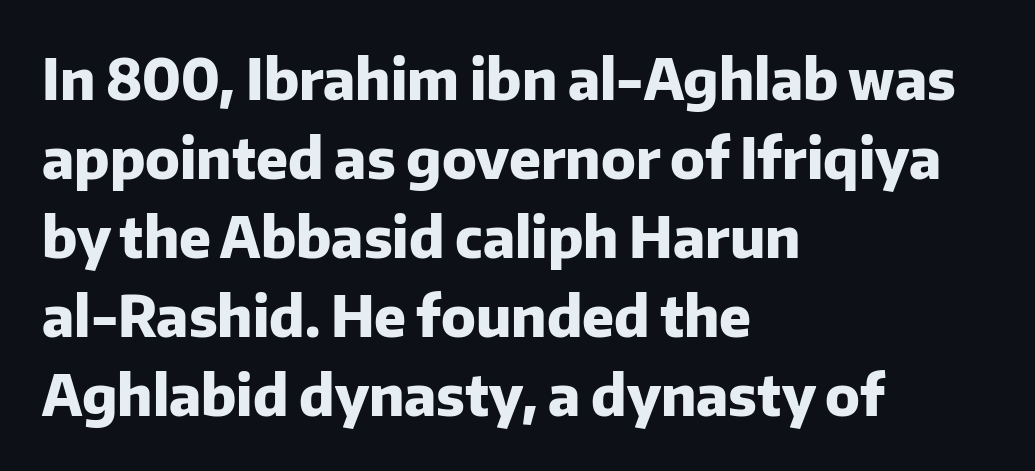
{"serif": "no", "italic": "no", "bold": "yes", "weight": "heavy", "width": "normal", "stroke_contrast": "low", "x_height": "medium", "monospaced": "no", "underline": "no", "align": "left", "line_spacing": "normal", "line_spacing_ratio": 1.41, "letter_spacing": "normal", "letter_spacing_em": 0.0, "glyph_px": 56}
